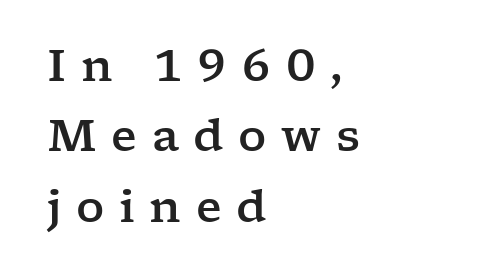
Q: Is the text italic (slanted)? A: No, it is upright.
Q: Is the typeface a serif or a sans-serif typeface? A: Serif.
Q: Is the text underlined? A: No.
Q: How is the paragraph aligned? A: Left-aligned.
Q: Is the spacing between letters normal or unusually wide? A: Unusually wide.
Q: Is the spacing between lines tight, normal or loose? A: Normal.
Q: Width (condensed, normal, or wide)? A: Wide.
Q: Stroke contrast? A: Low.
Q: x-height? A: Medium.
Q: Monospaced? A: No.
